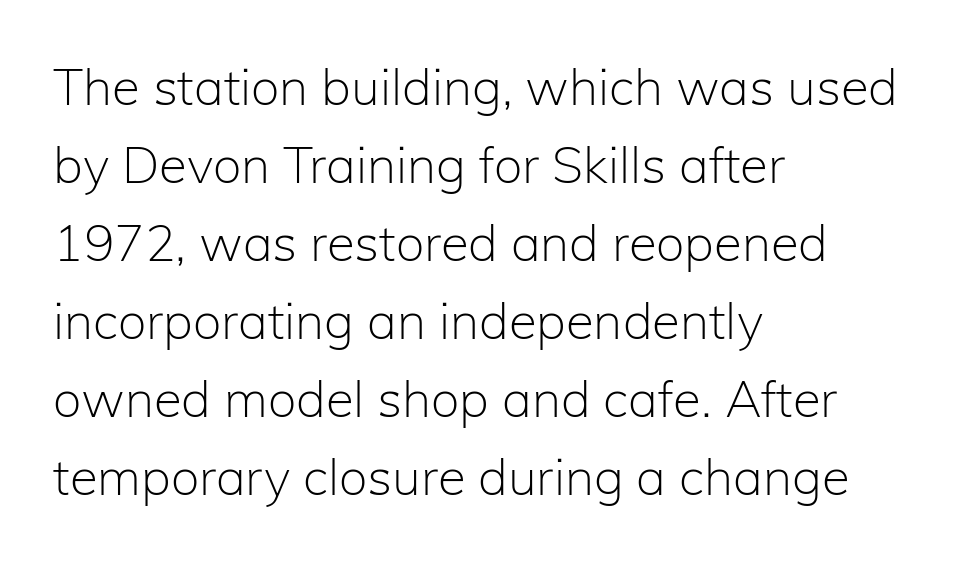
{"serif": "no", "italic": "no", "bold": "no", "weight": "light", "width": "normal", "stroke_contrast": "low", "x_height": "medium", "monospaced": "no", "underline": "no", "align": "left", "line_spacing": "normal", "line_spacing_ratio": 1.53, "letter_spacing": "normal", "letter_spacing_em": 0.0, "glyph_px": 51}
